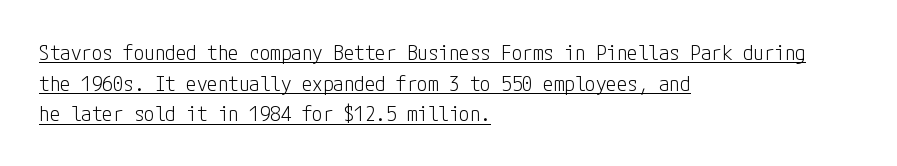
Q: Is the text bold? A: No.
Q: Is the text italic (slanted)? A: No, it is upright.
Q: Is the text underlined? A: Yes.
Q: How is the paragraph aligned? A: Left-aligned.
Q: Is the spacing between letters normal or unusually wide? A: Normal.
Q: Is the spacing between lines tight, normal or loose? A: Normal.
